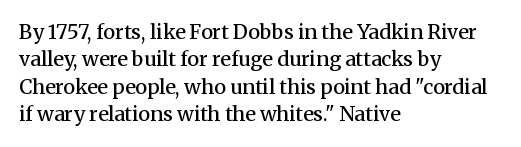
Q: Is the text bold? A: Semi-bold.
Q: Is the text italic (slanted)? A: No, it is upright.
Q: Is the text underlined? A: No.
Q: How is the paragraph aligned? A: Left-aligned.
Q: Is the spacing between letters normal or unusually wide? A: Normal.
Q: Is the spacing between lines tight, normal or loose? A: Normal.
